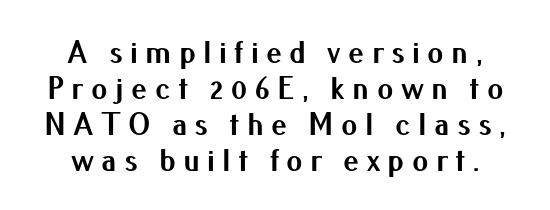
Caption: expanded tracking, letters set apart. Honestly, the rows look squashed on top of each other. The lettering stays uniformly vertical, giving the passage a roman look. Character widths vary here, with narrow letters taking less room than wide ones.
